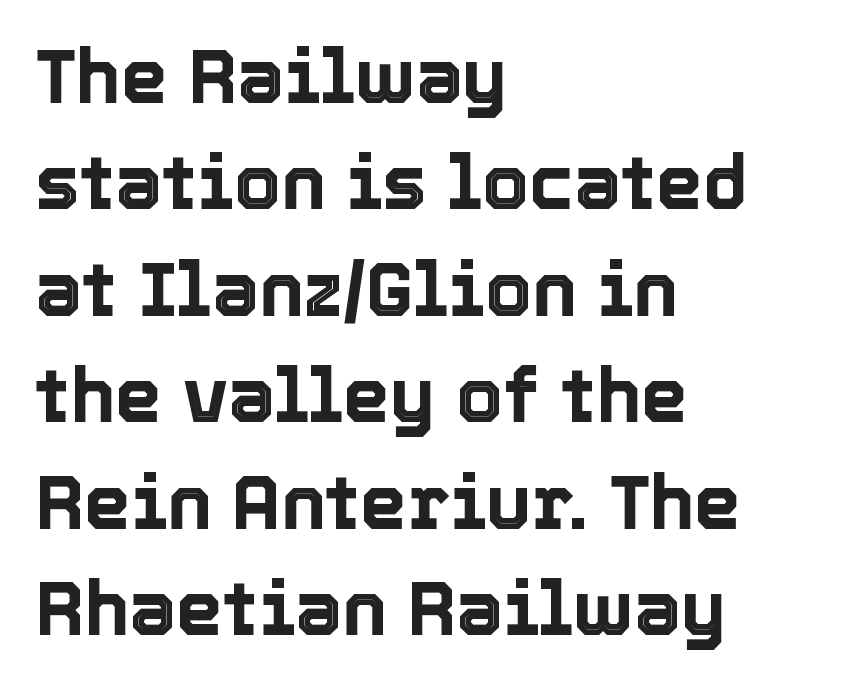
{"italic": "no", "width": "normal", "x_height": "medium", "monospaced": "no", "underline": "no", "align": "left", "line_spacing": "normal", "line_spacing_ratio": 1.42, "letter_spacing": "normal", "letter_spacing_em": 0.0, "glyph_px": 75}
